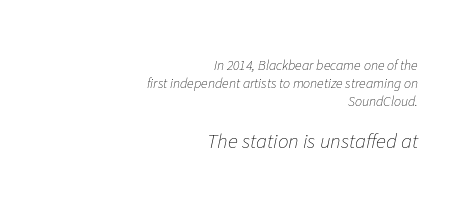
The font's italic variant was chosen for this text. Evenly set lines give the paragraph a standard silhouette. Weight class: somewhere from thin through regular. All the whitespace from short lines collects on the left. The passage shown has conventional tracking throughout. Check the space under the baseline: it is left empty.
